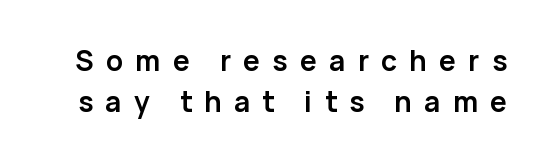
The image shows 28 px semibold sans-serif type, upright; set normal line spacing (1.46x), unusually wide letter spacing (+0.44 em), not underlined; low stroke contrast and a medium x-height.
